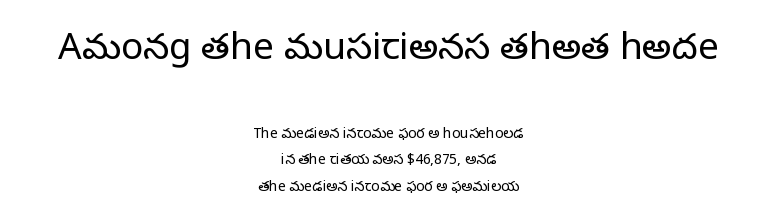
{"serif": "yes", "italic": "no", "bold": "no", "weight": "regular", "width": "normal", "stroke_contrast": "low", "x_height": "large", "monospaced": "no", "underline": "no", "align": "center", "line_spacing": "loose", "line_spacing_ratio": 1.9, "letter_spacing": "normal", "letter_spacing_em": 0.0, "larger_block": "first", "size_ratio": 2.64, "glyph_px": 37}
